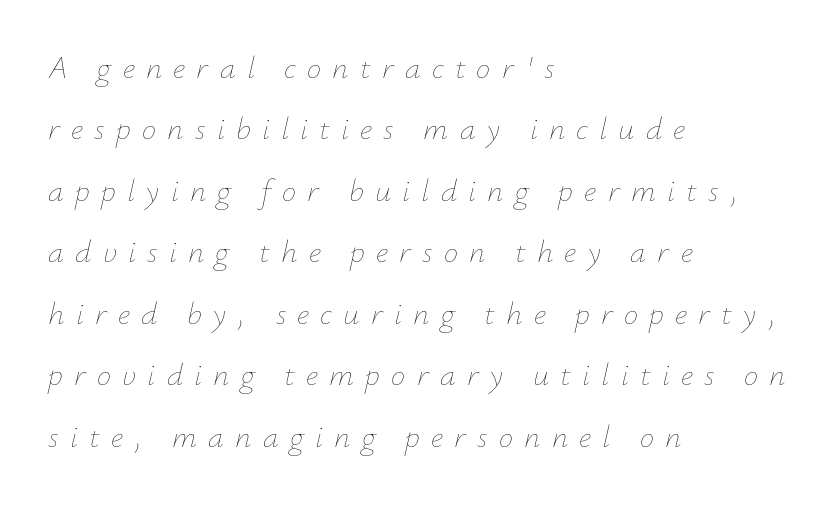
Q: Is the text bold? A: No.
Q: Is the text italic (slanted)? A: Yes, it leans right by about 12 degrees.
Q: Is the text underlined? A: No.
Q: How is the paragraph aligned? A: Left-aligned.
Q: Is the spacing between letters normal or unusually wide? A: Unusually wide.
Q: Is the spacing between lines tight, normal or loose? A: Loose.
Q: Width (condensed, normal, or wide)? A: Normal.
Q: Stroke contrast? A: Low.
Q: x-height? A: Small.
Q: Monospaced? A: No.
